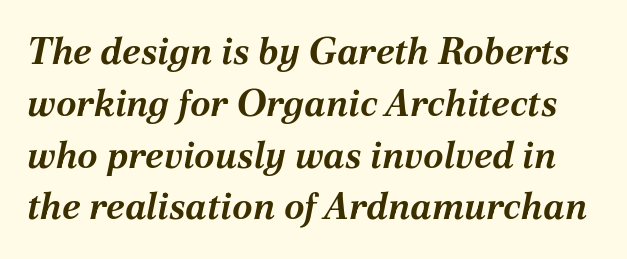
Q: Is the text bold? A: Yes.
Q: Is the text italic (slanted)? A: Yes, it leans right by about 12 degrees.
Q: Is the text underlined? A: No.
Q: Is the spacing between letters normal or unusually wide? A: Normal.
Q: Is the spacing between lines tight, normal or loose? A: Normal.
Q: Width (condensed, normal, or wide)? A: Normal.
Q: Stroke contrast? A: Medium.
Q: x-height? A: Medium.
Q: Monospaced? A: No.
